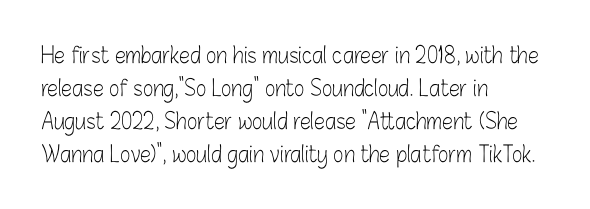
The image shows 22 px text type, upright; set left-aligned, normal line spacing (1.5x), normal letter spacing, not underlined.
